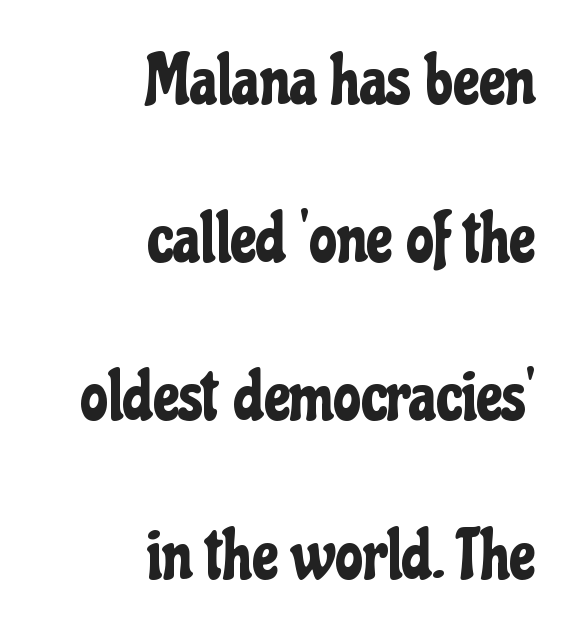
Q: Is the text italic (slanted)? A: No, it is upright.
Q: Is the typeface a serif or a sans-serif typeface? A: Sans-serif.
Q: Is the text underlined? A: No.
Q: How is the paragraph aligned? A: Right-aligned.
Q: Is the spacing between letters normal or unusually wide? A: Normal.
Q: Is the spacing between lines tight, normal or loose? A: Loose.
Q: Width (condensed, normal, or wide)? A: Condensed.
Q: Stroke contrast? A: Low.
Q: x-height? A: Medium.
Q: Monospaced? A: No.
